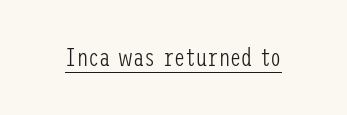
The letterforms sit at book weight or below. Posture: upright roman. Here the glyphs are tracked normally, forming tight word shapes. The words here are underlined.
